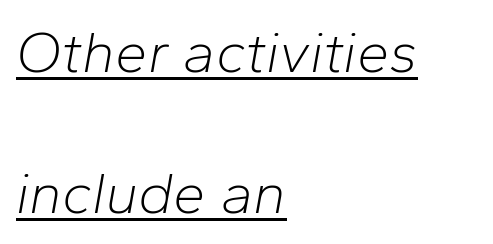
The image shows 58 px light type, italic (leaning right); set left-aligned, loose line spacing (2.43x), normal letter spacing, underlined; low stroke contrast and a medium x-height.
